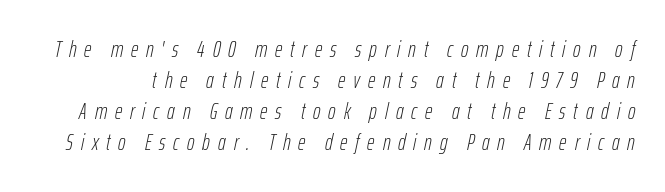
The image shows 23 px text type, italic (leaning right); set normal line spacing (1.35x), unusually wide letter spacing (+0.34 em), not underlined.
